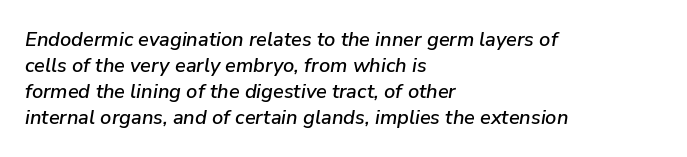
{"italic": "yes", "lean": "right", "slant_degrees": 9, "underline": "no", "align": "left", "line_spacing": "normal", "line_spacing_ratio": 1.3, "letter_spacing": "normal", "letter_spacing_em": 0.0, "glyph_px": 20}
